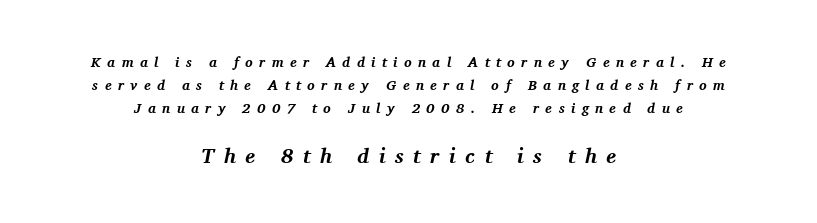
{"italic": "yes", "lean": "right", "slant_degrees": 11, "bold": "yes", "underline": "no", "align": "center", "line_spacing": "normal", "line_spacing_ratio": 1.66, "letter_spacing": "wide", "letter_spacing_em": 0.46, "larger_block": "second", "size_ratio": 1.5, "glyph_px": 21}
